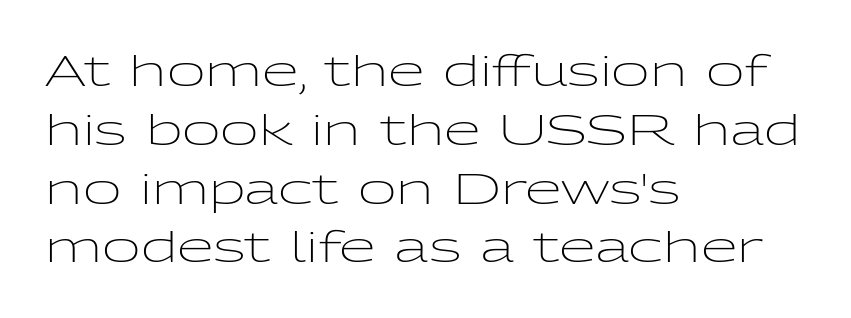
The image shows 42 px light, wide sans-serif type, upright; set left-aligned, normal line spacing (1.4x), normal letter spacing, not underlined; low stroke contrast and a medium x-height.
